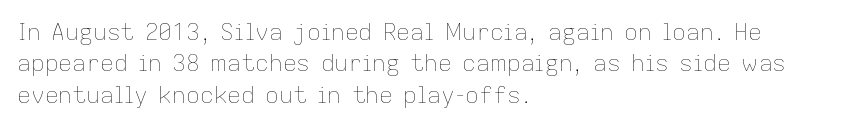
Q: Is the text bold? A: No.
Q: Is the text italic (slanted)? A: No, it is upright.
Q: Is the text underlined? A: No.
Q: How is the paragraph aligned? A: Left-aligned.
Q: Is the spacing between letters normal or unusually wide? A: Normal.
Q: Is the spacing between lines tight, normal or loose? A: Normal.
